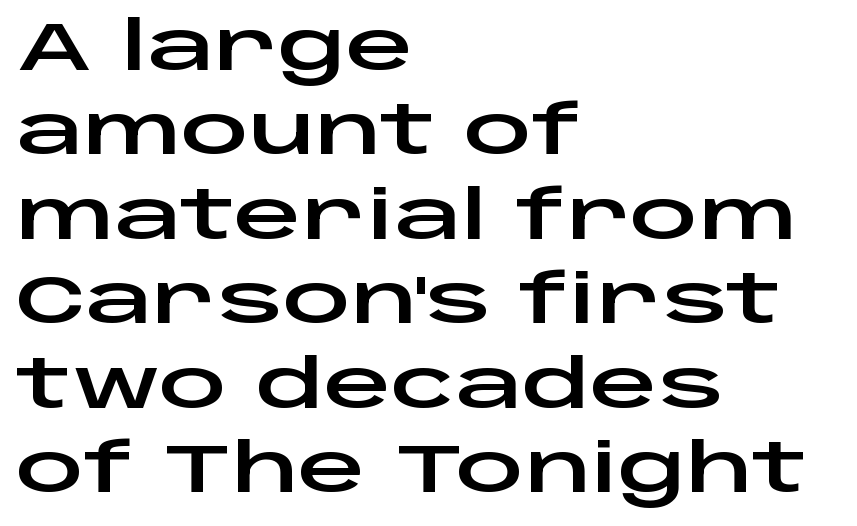
Q: Is the text italic (slanted)? A: No, it is upright.
Q: Is the typeface a serif or a sans-serif typeface? A: Sans-serif.
Q: Is the text underlined? A: No.
Q: How is the paragraph aligned? A: Left-aligned.
Q: Is the spacing between letters normal or unusually wide? A: Normal.
Q: Is the spacing between lines tight, normal or loose? A: Normal.
Q: Width (condensed, normal, or wide)? A: Wide.
Q: Stroke contrast? A: Low.
Q: x-height? A: Large.
Q: Monospaced? A: No.
